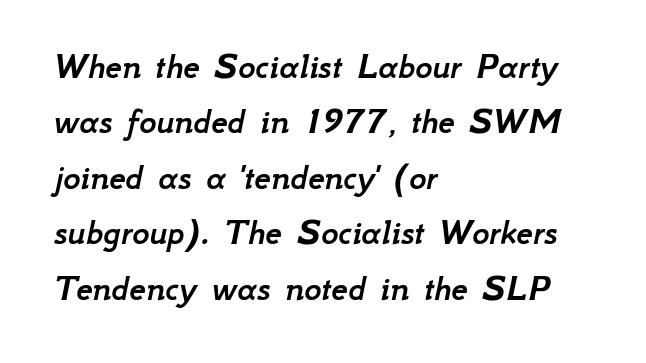
Q: Is the text italic (slanted)? A: Yes, it leans right by about 12 degrees.
Q: Is the text underlined? A: No.
Q: How is the paragraph aligned? A: Left-aligned.
Q: Is the spacing between letters normal or unusually wide? A: Normal.
Q: Is the spacing between lines tight, normal or loose? A: Normal.
Q: Width (condensed, normal, or wide)? A: Normal.
Q: Stroke contrast? A: Low.
Q: x-height? A: Small.
Q: Monospaced? A: No.
